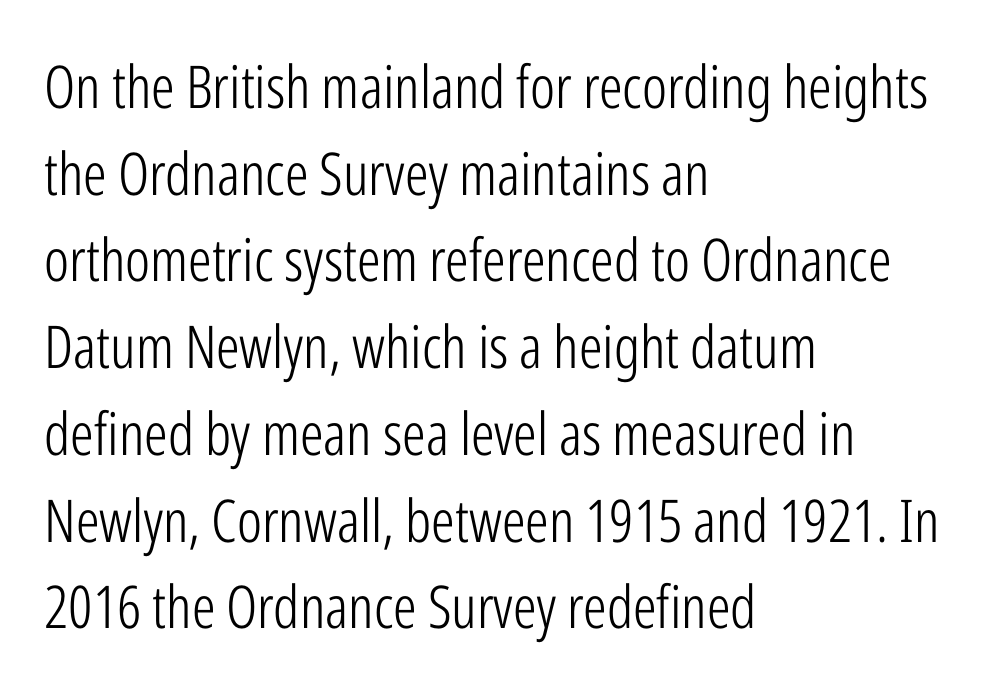
Q: Is the text bold? A: No.
Q: Is the text italic (slanted)? A: No, it is upright.
Q: Is the typeface a serif or a sans-serif typeface? A: Sans-serif.
Q: Is the text underlined? A: No.
Q: How is the paragraph aligned? A: Left-aligned.
Q: Is the spacing between letters normal or unusually wide? A: Normal.
Q: Is the spacing between lines tight, normal or loose? A: Normal.
Q: Width (condensed, normal, or wide)? A: Condensed.
Q: Stroke contrast? A: Low.
Q: x-height? A: Medium.
Q: Monospaced? A: No.
